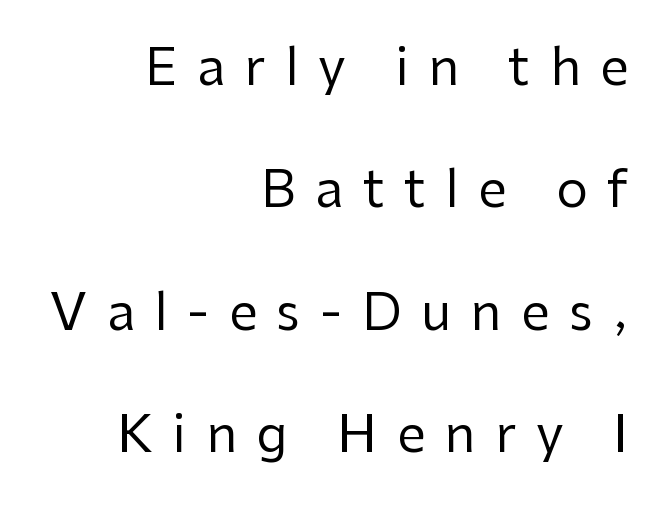
Q: Is the text bold? A: No.
Q: Is the text italic (slanted)? A: No, it is upright.
Q: Is the typeface a serif or a sans-serif typeface? A: Sans-serif.
Q: Is the text underlined? A: No.
Q: How is the paragraph aligned? A: Right-aligned.
Q: Is the spacing between letters normal or unusually wide? A: Unusually wide.
Q: Is the spacing between lines tight, normal or loose? A: Loose.
Q: Width (condensed, normal, or wide)? A: Normal.
Q: Stroke contrast? A: Low.
Q: x-height? A: Medium.
Q: Monospaced? A: No.
